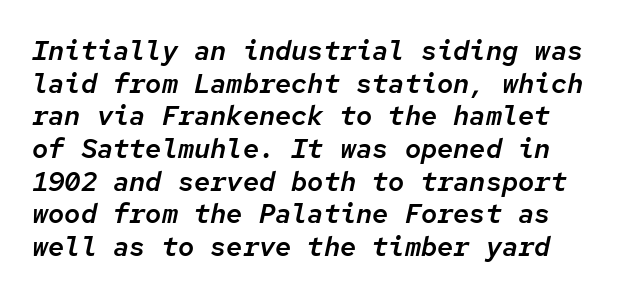
Q: Is the text italic (slanted)? A: Yes, it leans right by about 12 degrees.
Q: Is the text underlined? A: No.
Q: Is the spacing between letters normal or unusually wide? A: Normal.
